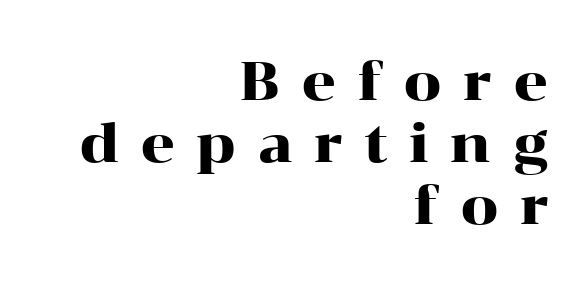
The image shows 54 px wide serif type, upright; set right-aligned, tight line spacing (1.15x), unusually wide letter spacing (+0.39 em), not underlined; high stroke contrast and a medium x-height.
